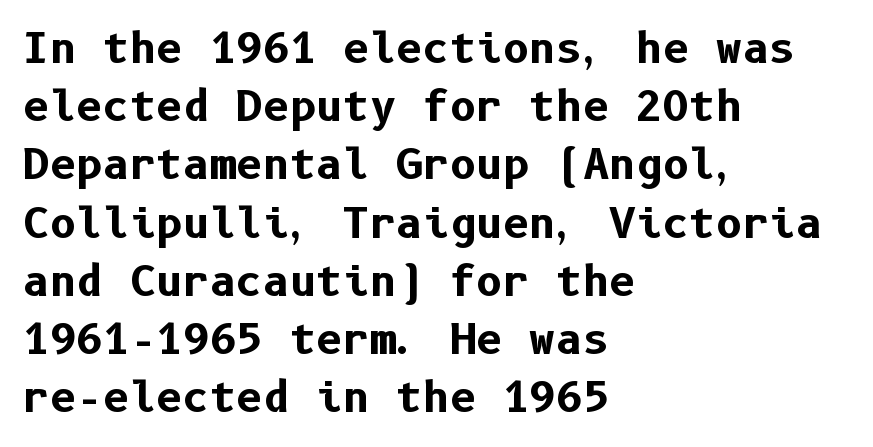
Q: Is the text bold? A: Yes.
Q: Is the text italic (slanted)? A: No, it is upright.
Q: Is the typeface a serif or a sans-serif typeface? A: Sans-serif.
Q: Is the text underlined? A: No.
Q: How is the paragraph aligned? A: Left-aligned.
Q: Is the spacing between letters normal or unusually wide? A: Normal.
Q: Is the spacing between lines tight, normal or loose? A: Normal.
Q: Width (condensed, normal, or wide)? A: Normal.
Q: Stroke contrast? A: Low.
Q: x-height? A: Medium.
